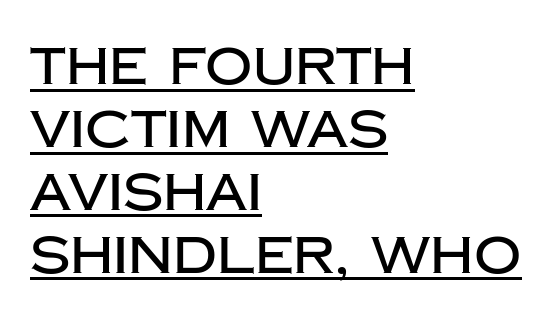
{"serif": "no", "italic": "no", "width": "normal", "stroke_contrast": "low", "x_height": "large", "monospaced": "no", "underline": "yes", "align": "left", "line_spacing_ratio": 1.21, "letter_spacing": "normal", "letter_spacing_em": 0.0, "glyph_px": 52}
